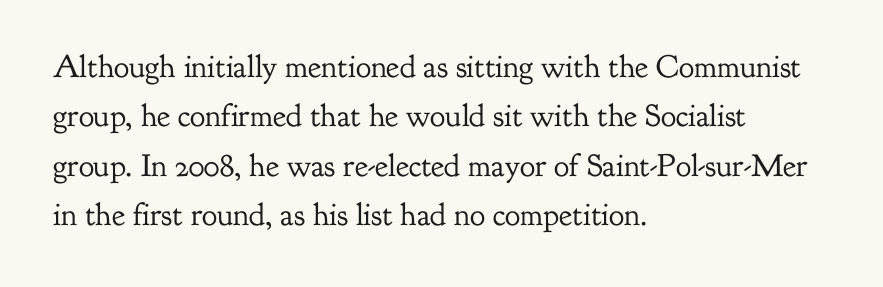
{"serif": "yes", "italic": "no", "bold": "no", "weight": "regular", "width": "normal", "stroke_contrast": "low", "x_height": "small", "monospaced": "no", "underline": "no", "align": "left", "line_spacing": "normal", "line_spacing_ratio": 1.54, "letter_spacing": "normal", "letter_spacing_em": 0.0, "glyph_px": 32}
